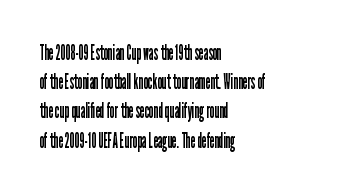
{"italic": "no", "bold": "no", "underline": "no", "align": "left", "line_spacing": "normal", "line_spacing_ratio": 1.39, "letter_spacing": "normal", "letter_spacing_em": 0.0, "glyph_px": 21}
